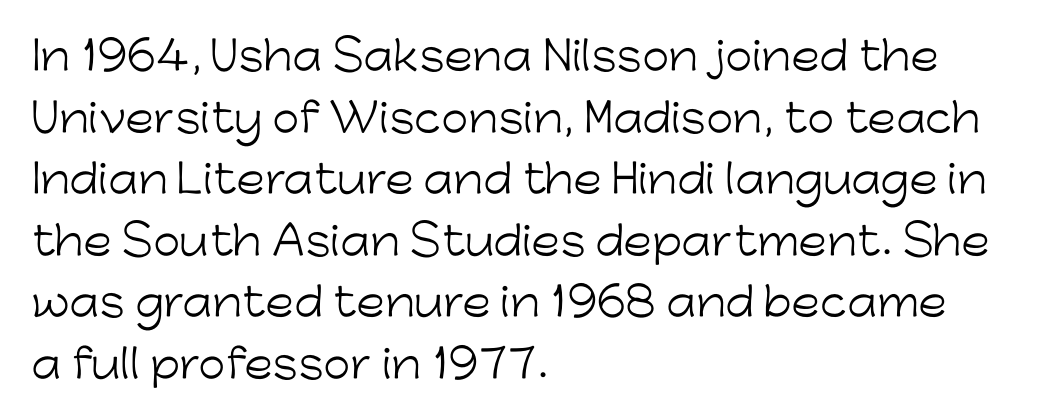
The letters advance in unequal steps, a hallmark of proportional type. The rag falls on the right side of this text block. If you drew a line through each stem, it would be perfectly vertical. Summary of weight: not heavy and not bold. Underline: absent. A typesetter would label this face a sans.
